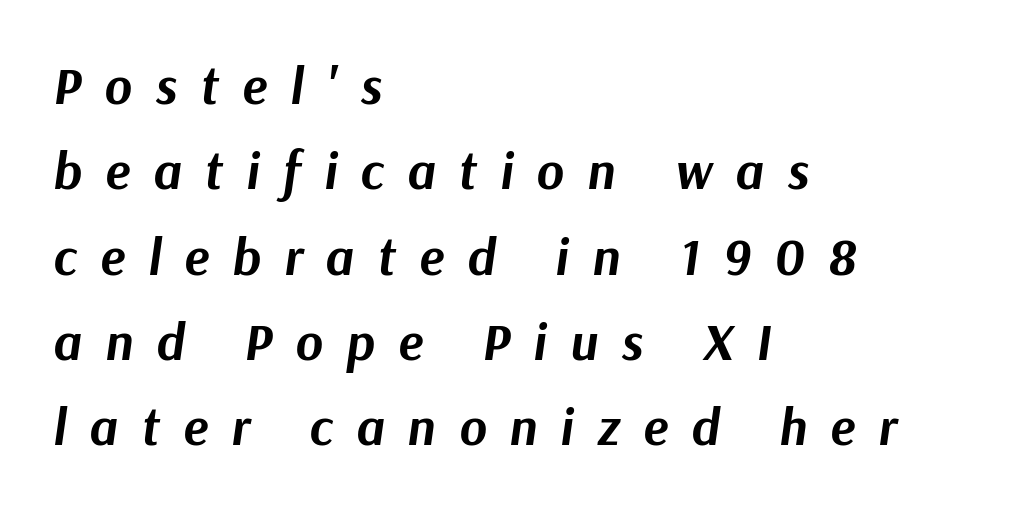
The image shows 52 px bold type, italic (leaning right); set left-aligned, normal line spacing (1.64x), unusually wide letter spacing (+0.45 em), not underlined; medium stroke contrast and a medium x-height.
